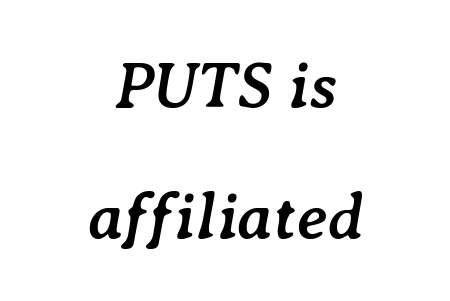
{"italic": "yes", "lean": "right", "slant_degrees": 7, "bold": "yes", "weight": "semibold", "width": "normal", "stroke_contrast": "low", "x_height": "medium", "monospaced": "no", "underline": "no", "align": "center", "line_spacing": "loose", "line_spacing_ratio": 2.01, "letter_spacing": "normal", "letter_spacing_em": 0.0, "glyph_px": 65}
